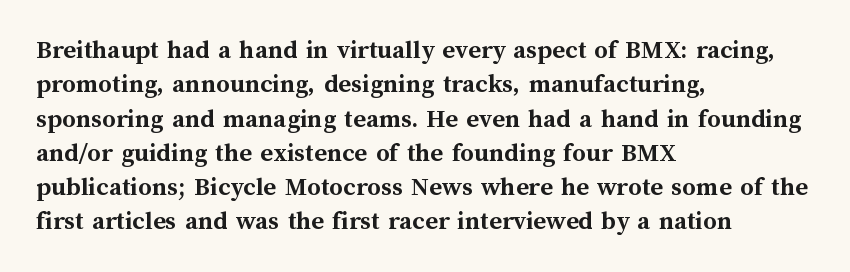
A typesetter would mark this as roman, not italic. Does the copy run flush right? No — it runs flush left. These words are printed bold, with thick strokes throughout. Successive baselines arrive at the customary interval. Caption: standard tracking, unaltered.
